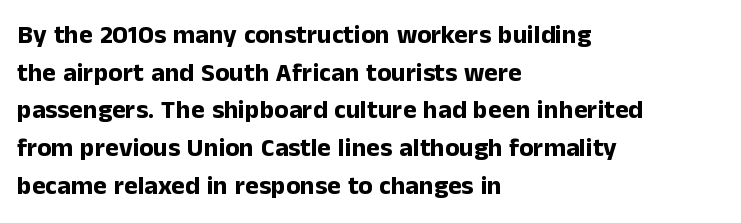
On the weight axis this lands at bold, roughly 700. Words float on clear page, feet unadorned. Interline gaps are of average width in this sample. The rendering keeps characters at their native spacing. In terms of posture, this sample is upright.
